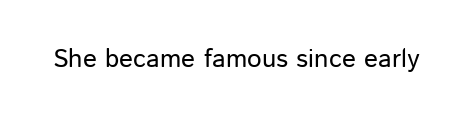
Q: Is the text bold? A: No.
Q: Is the text italic (slanted)? A: No, it is upright.
Q: Is the text underlined? A: No.
Q: Is the spacing between letters normal or unusually wide? A: Normal.
